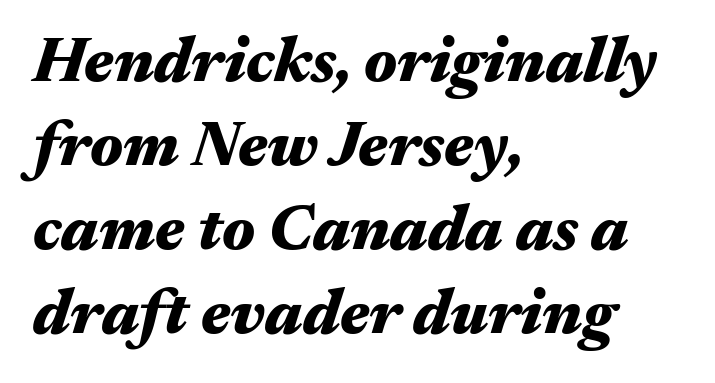
Each letter keeps its own natural width here, so spacing adapts to shape. The paragraph shown leans on its left margin. The line texture is even and compact thanks to regular tracking. Would a proofreader flag this as italicized? Yes. Clear beneath every line of the passage. Caption: bold face, heavy strokes.
